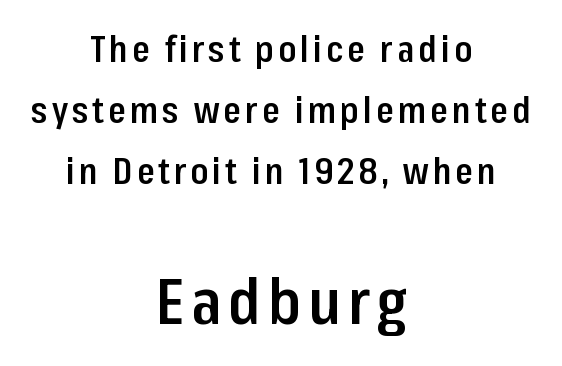
The image shows 63 px semibold, condensed sans-serif type, upright; set centered, normal line spacing (1.69x), not underlined; the second (bottom) block is 1.75x larger; low stroke contrast and a medium x-height.
